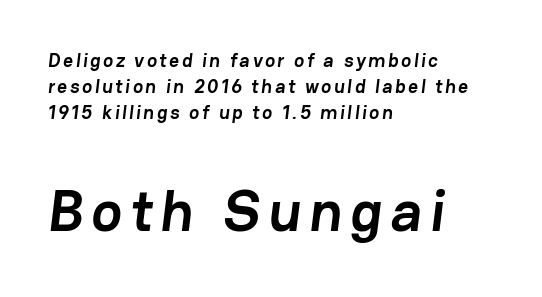
The image shows 58 px semibold sans-serif type; set left-aligned, normal line spacing (1.38x), not underlined; the second (bottom) block is 3.05x larger; low stroke contrast and a medium x-height.
